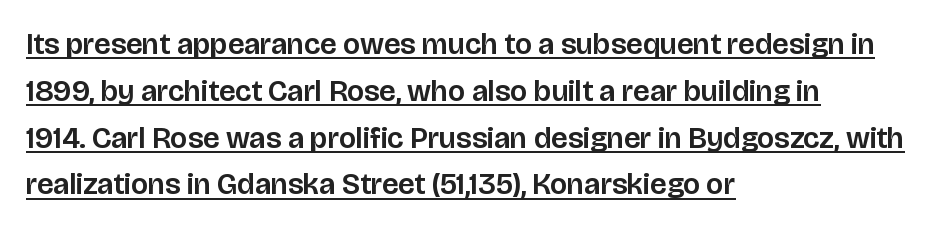
The image shows 30 px sans-serif type, upright; set left-aligned, normal line spacing (1.56x), normal letter spacing, underlined; low stroke contrast and a large x-height.
